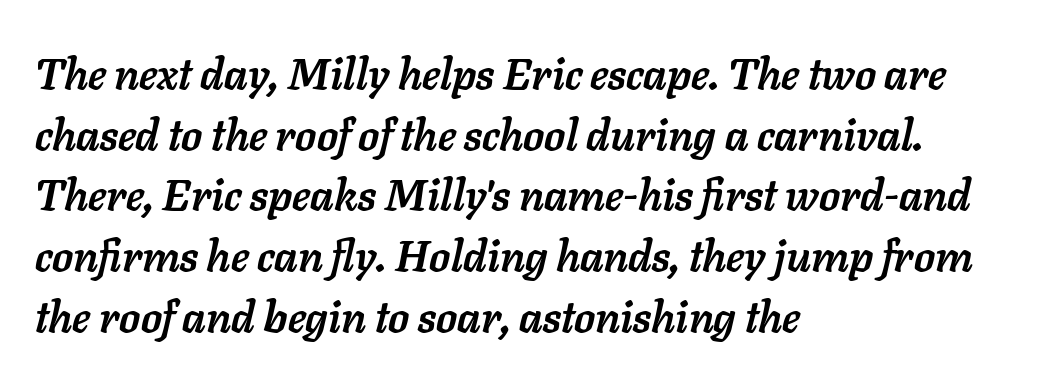
The image shows 43 px semibold type, italic (leaning right); set left-aligned, normal line spacing (1.41x), normal letter spacing, not underlined; low stroke contrast and a medium x-height.
